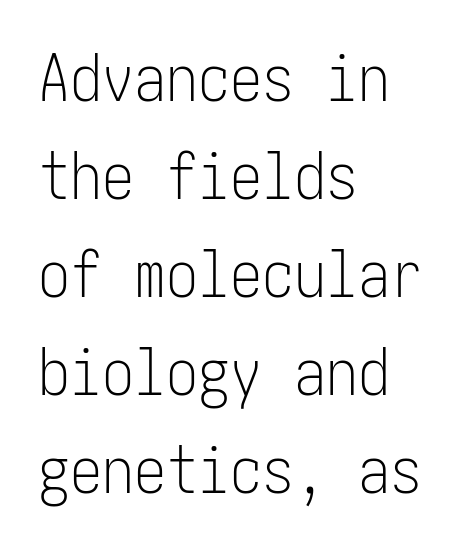
Q: Is the text bold? A: No.
Q: Is the text italic (slanted)? A: No, it is upright.
Q: Is the typeface a serif or a sans-serif typeface? A: Sans-serif.
Q: Is the text underlined? A: No.
Q: How is the paragraph aligned? A: Left-aligned.
Q: Is the spacing between letters normal or unusually wide? A: Normal.
Q: Is the spacing between lines tight, normal or loose? A: Normal.
Q: Width (condensed, normal, or wide)? A: Condensed.
Q: Stroke contrast? A: Low.
Q: x-height? A: Medium.
